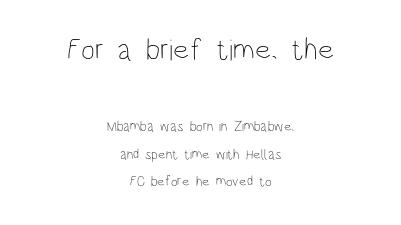
The image shows 30 px thin, condensed type, upright; set centered, loose line spacing (1.99x), normal letter spacing, not underlined; the first (top) block is 2.14x larger; low stroke contrast and a large x-height.
